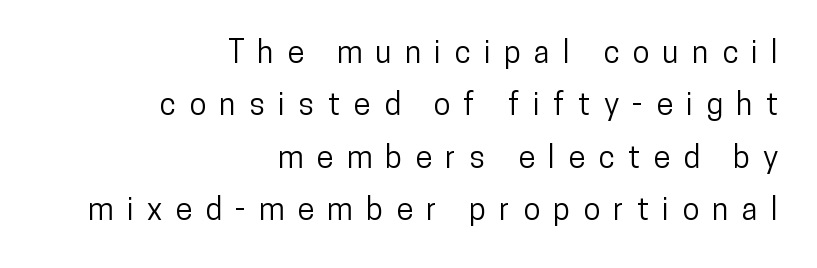
The tracking reads as deliberately expanded to a designer's eye. Rendered with straight, roman letterforms. Horizontal bands of white between lines are of average thickness. Nothing sits at the stroke ends, so this counts as sans-serif. Decoration check: the copy has no underline. Compared with a flush-left layout, this one pins lines to the opposite, right side.
